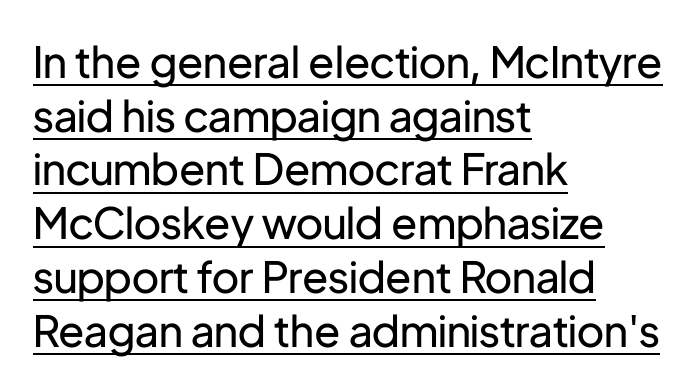
The image shows 43 px regular-weight sans-serif type, upright; set left-aligned, normal line spacing (1.25x), normal letter spacing, underlined; low stroke contrast and a medium x-height.
